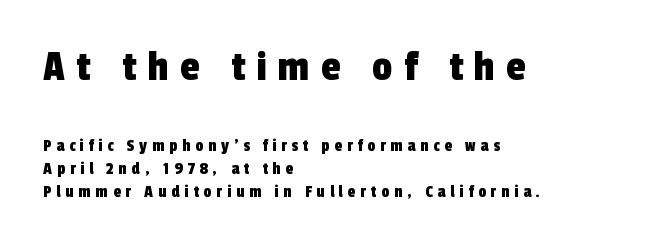
The image shows 44 px condensed sans-serif type; set left-aligned, normal line spacing (1.28x), unusually wide letter spacing (+0.26 em), not underlined; the first (top) block is 2.44x larger; a medium x-height.
